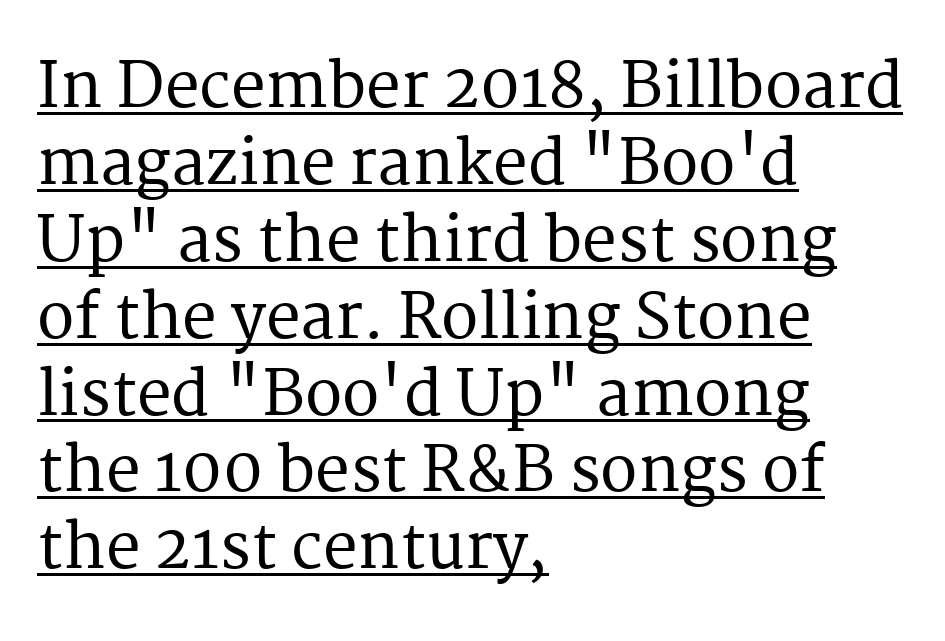
{"serif": "yes", "italic": "no", "width": "normal", "stroke_contrast": "medium", "x_height": "medium", "monospaced": "no", "underline": "yes", "align": "left", "line_spacing_ratio": 1.24, "letter_spacing": "normal", "letter_spacing_em": 0.0, "glyph_px": 62}
